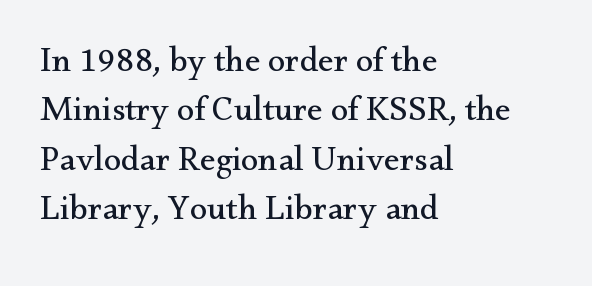
Q: Is the text bold? A: No.
Q: Is the text italic (slanted)? A: No, it is upright.
Q: Is the typeface a serif or a sans-serif typeface? A: Serif.
Q: Is the text underlined? A: No.
Q: How is the paragraph aligned? A: Left-aligned.
Q: Is the spacing between letters normal or unusually wide? A: Normal.
Q: Is the spacing between lines tight, normal or loose? A: Normal.
Q: Width (condensed, normal, or wide)? A: Normal.
Q: Stroke contrast? A: Medium.
Q: x-height? A: Small.
Q: Monospaced? A: No.
